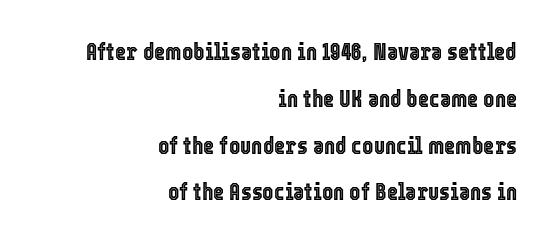
The image shows 24 px text type, upright; set right-aligned, loose line spacing (1.95x), normal letter spacing, not underlined.
